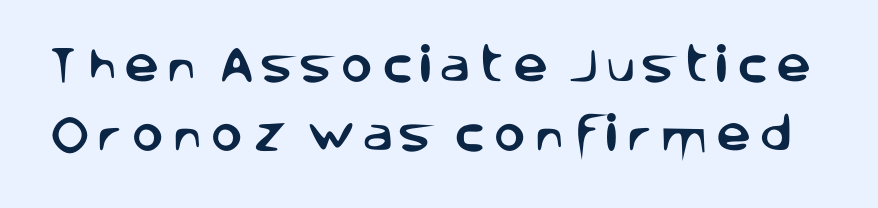
{"serif": "no", "italic": "no", "width": "normal", "stroke_contrast": "low", "x_height": "large", "monospaced": "no", "underline": "no", "line_spacing_ratio": 1.77, "glyph_px": 39}
